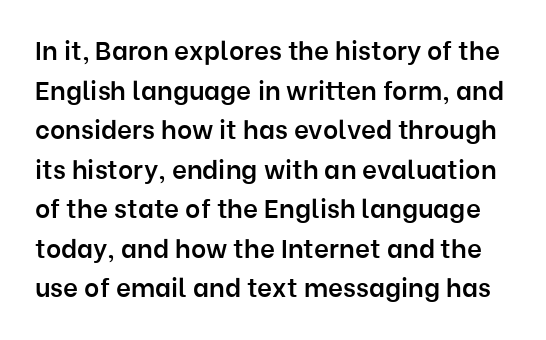
Q: Is the text bold? A: Semi-bold.
Q: Is the text italic (slanted)? A: No, it is upright.
Q: Is the text underlined? A: No.
Q: Is the spacing between letters normal or unusually wide? A: Normal.
Q: Is the spacing between lines tight, normal or loose? A: Normal.
